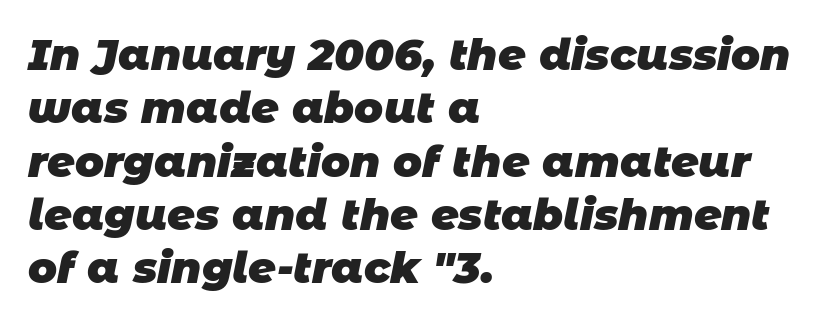
{"serif": "no", "bold": "yes", "weight": "heavy", "width": "normal", "stroke_contrast": "low", "x_height": "large", "monospaced": "no", "underline": "no", "align": "left", "line_spacing_ratio": 1.24, "letter_spacing": "normal", "letter_spacing_em": 0.0, "glyph_px": 43}
